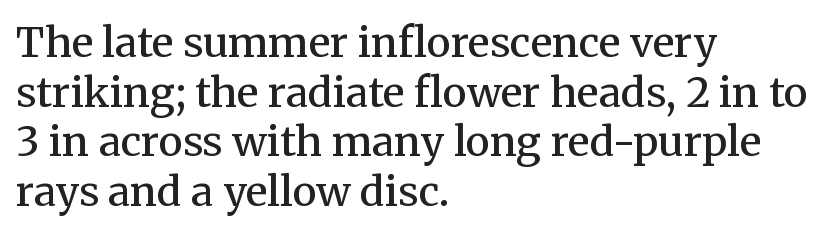
Q: Is the text bold? A: Semi-bold.
Q: Is the text italic (slanted)? A: No, it is upright.
Q: Is the typeface a serif or a sans-serif typeface? A: Serif.
Q: Is the text underlined? A: No.
Q: How is the paragraph aligned? A: Left-aligned.
Q: Is the spacing between letters normal or unusually wide? A: Normal.
Q: Width (condensed, normal, or wide)? A: Normal.
Q: Stroke contrast? A: Medium.
Q: x-height? A: Medium.
Q: Monospaced? A: No.
